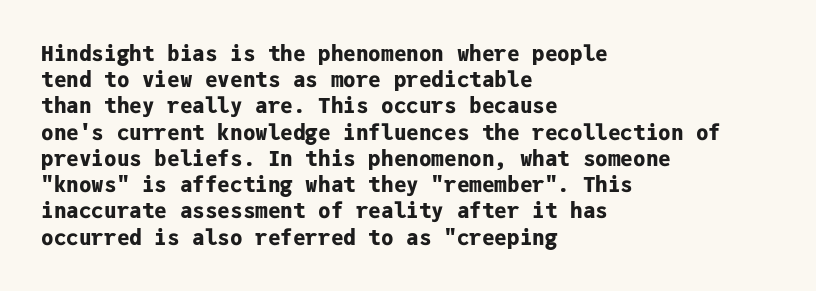
The image shows 21 px bold type, upright; set left-aligned, normal line spacing (1.25x), normal letter spacing, not underlined.
